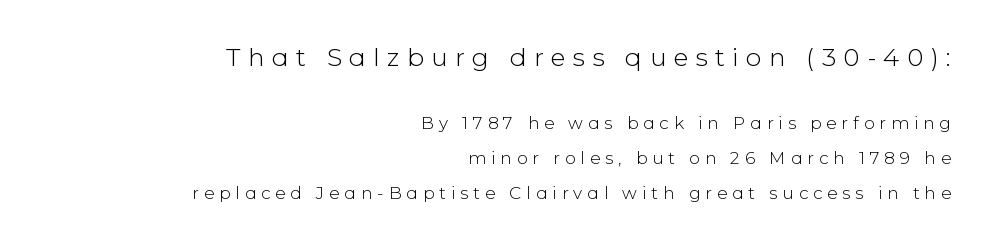
{"italic": "no", "bold": "no", "underline": "no", "align": "right", "line_spacing": "loose", "line_spacing_ratio": 2.05, "letter_spacing": "wide", "letter_spacing_em": 0.29, "larger_block": "first", "size_ratio": 1.47, "glyph_px": 25}
